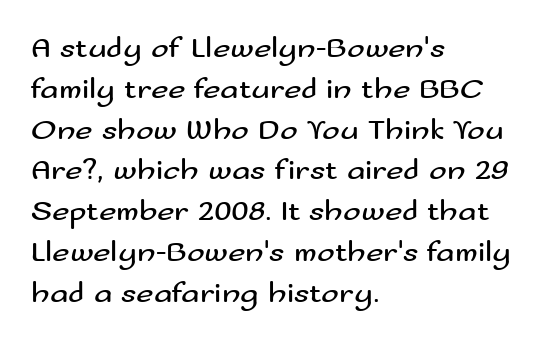
Q: Is the text bold? A: No.
Q: Is the text italic (slanted)? A: No, it is upright.
Q: Is the typeface a serif or a sans-serif typeface? A: Sans-serif.
Q: Is the text underlined? A: No.
Q: How is the paragraph aligned? A: Left-aligned.
Q: Is the spacing between letters normal or unusually wide? A: Normal.
Q: Is the spacing between lines tight, normal or loose? A: Normal.
Q: Width (condensed, normal, or wide)? A: Wide.
Q: Stroke contrast? A: Medium.
Q: x-height? A: Small.
Q: Monospaced? A: No.
